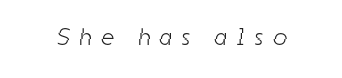
The image shows 24 px text type; set unusually wide letter spacing (+0.41 em), not underlined.
